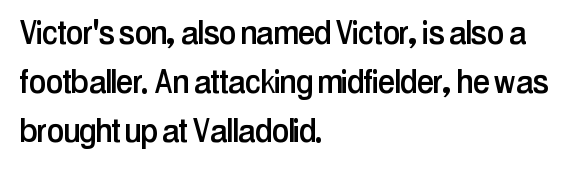
Q: Is the text italic (slanted)? A: No, it is upright.
Q: Is the typeface a serif or a sans-serif typeface? A: Sans-serif.
Q: Is the text underlined? A: No.
Q: How is the paragraph aligned? A: Left-aligned.
Q: Is the spacing between letters normal or unusually wide? A: Normal.
Q: Is the spacing between lines tight, normal or loose? A: Normal.
Q: Width (condensed, normal, or wide)? A: Condensed.
Q: Stroke contrast? A: Low.
Q: x-height? A: Medium.
Q: Monospaced? A: No.
